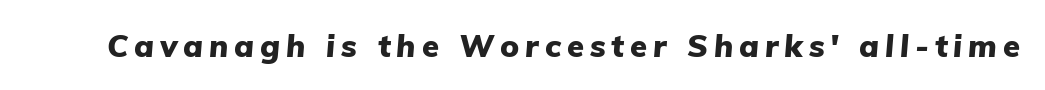
Q: Is the text bold? A: Yes.
Q: Is the text italic (slanted)? A: Yes, it leans right by about 5 degrees.
Q: Is the text underlined? A: No.
Q: Width (condensed, normal, or wide)? A: Normal.
Q: Stroke contrast? A: Low.
Q: x-height? A: Medium.
Q: Monospaced? A: No.
